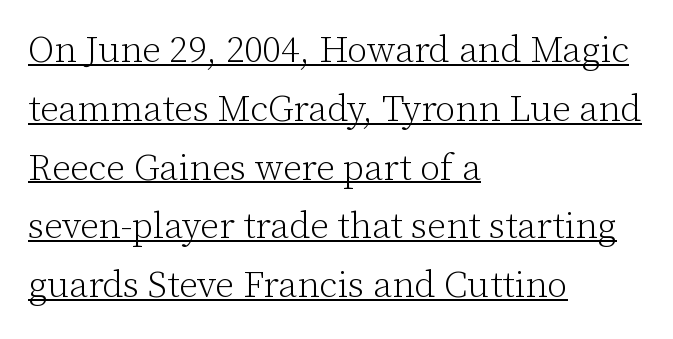
The image shows 37 px light serif type, upright; set left-aligned, normal line spacing (1.59x), normal letter spacing, underlined; low stroke contrast and a medium x-height.
